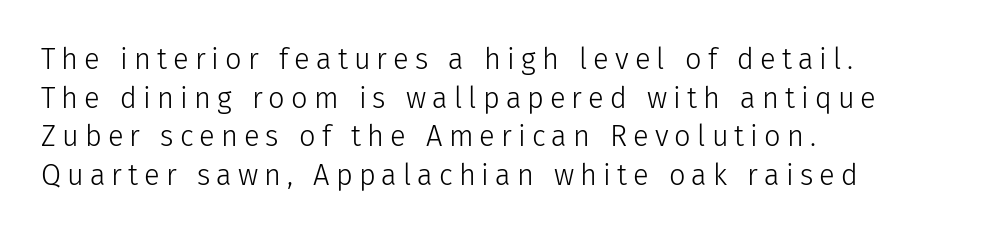
{"serif": "no", "italic": "no", "bold": "no", "weight": "light", "width": "normal", "stroke_contrast": "low", "x_height": "medium", "monospaced": "no", "underline": "no", "align": "left", "line_spacing": "normal", "line_spacing_ratio": 1.33, "letter_spacing": "wide", "letter_spacing_em": 0.21, "glyph_px": 29}
